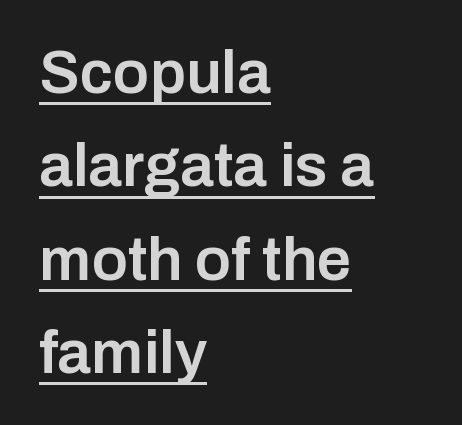
{"serif": "no", "italic": "no", "bold": "semi", "weight": "semibold", "width": "normal", "stroke_contrast": "low", "x_height": "medium", "monospaced": "no", "underline": "yes", "align": "left", "line_spacing": "normal", "line_spacing_ratio": 1.53, "letter_spacing": "normal", "letter_spacing_em": 0.0, "glyph_px": 61}
